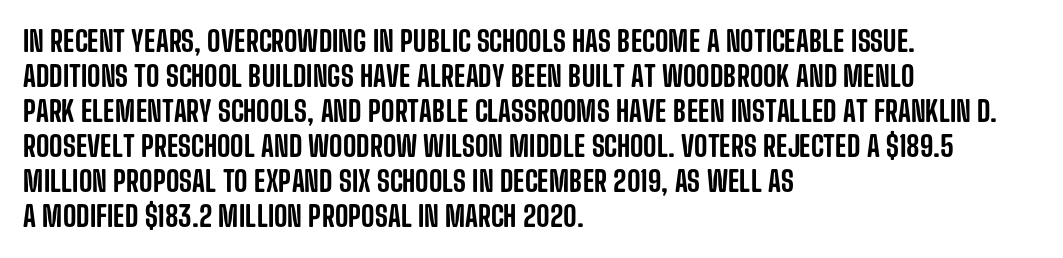
{"serif": "no", "italic": "no", "width": "condensed", "stroke_contrast": "low", "x_height": "large", "monospaced": "no", "underline": "no", "align": "left", "line_spacing_ratio": 1.21, "letter_spacing": "normal", "letter_spacing_em": 0.0, "glyph_px": 29}
